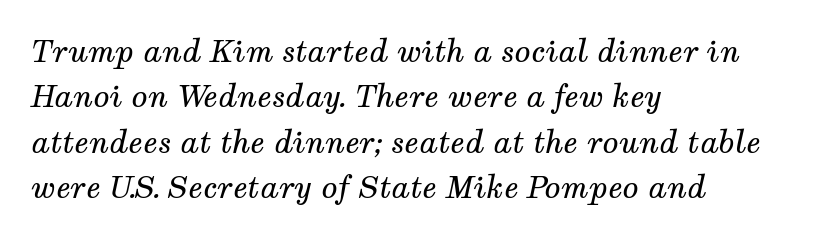
{"serif": "yes", "italic": "yes", "lean": "right", "slant_degrees": 12, "bold": "no", "weight": "regular", "width": "normal", "stroke_contrast": "medium", "x_height": "medium", "monospaced": "no", "underline": "no", "align": "left", "line_spacing": "normal", "line_spacing_ratio": 1.51, "letter_spacing": "normal", "letter_spacing_em": 0.0, "glyph_px": 30}
